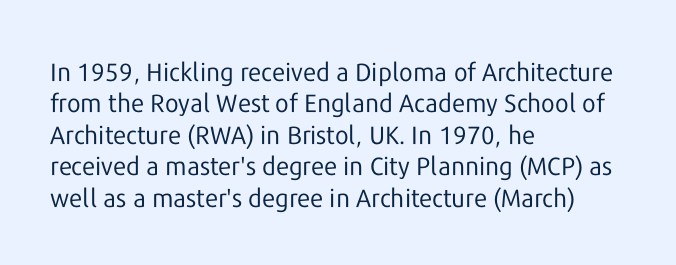
Q: Is the text bold? A: No.
Q: Is the text italic (slanted)? A: No, it is upright.
Q: Is the text underlined? A: No.
Q: How is the paragraph aligned? A: Left-aligned.
Q: Is the spacing between letters normal or unusually wide? A: Normal.
Q: Is the spacing between lines tight, normal or loose? A: Normal.
